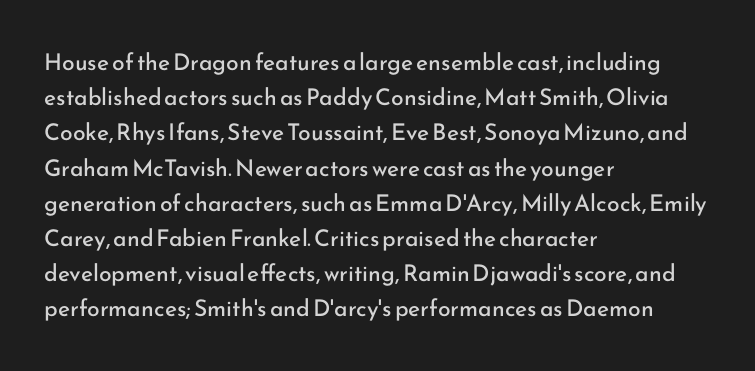
The image shows 23 px text type, upright; set left-aligned, normal line spacing (1.53x), normal letter spacing, not underlined.
